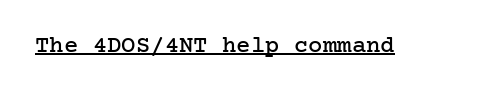
Q: Is the text italic (slanted)? A: No, it is upright.
Q: Is the text underlined? A: Yes.
Q: Is the spacing between letters normal or unusually wide? A: Normal.
